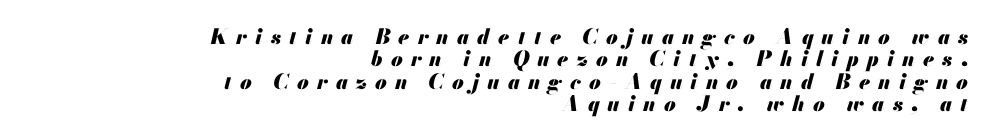
Line spacing here is tight. Slant detected: the letters are inclined. Short note: letters widely spaced. A dark, heavy texture on the line: the type is bold.
